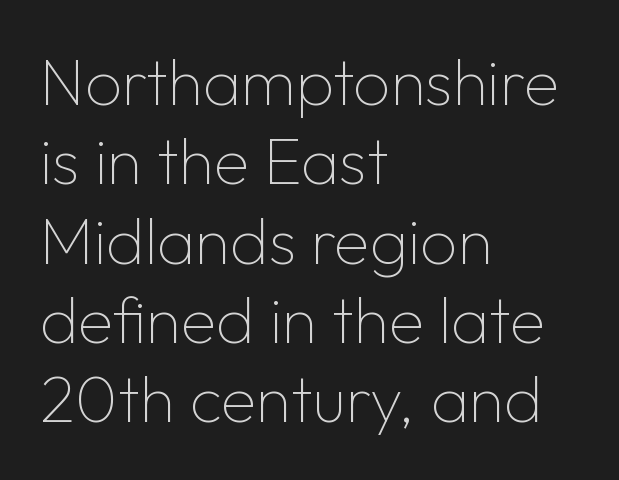
The image shows 65 px thin sans-serif type, upright; set left-aligned, line spacing 1.22x, normal letter spacing, not underlined; low stroke contrast and a medium x-height.
